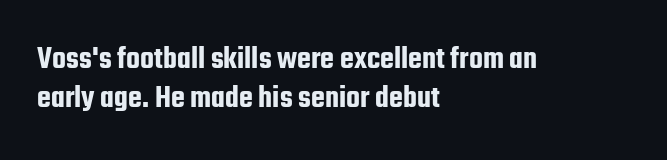
The typesetter chose a ragged-right arrangement here. This rendering leaves character spacing at its baseline value. Check under the words: just untouched page. The face used here is a sans, in the tradition of grotesques and geometrics. The letters advance in unequal steps, a hallmark of proportional type. Is there any slant? The stems are plumb.
